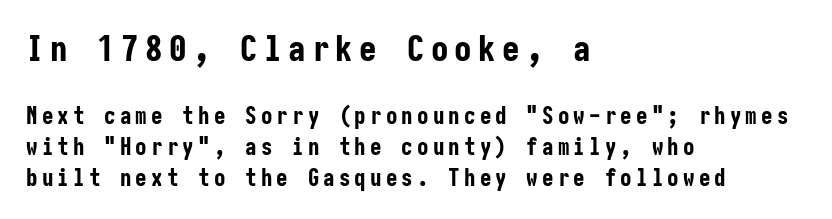
Q: Is the text bold? A: Yes.
Q: Is the text italic (slanted)? A: No, it is upright.
Q: Is the typeface a serif or a sans-serif typeface? A: Sans-serif.
Q: Is the text underlined? A: No.
Q: How is the paragraph aligned? A: Left-aligned.
Q: Is the spacing between lines tight, normal or loose? A: Normal.
Q: Which block of text is set in a larger size, the first (top) or the second (bottom)? A: The first (top) one.
Q: Width (condensed, normal, or wide)? A: Condensed.
Q: Stroke contrast? A: Low.
Q: x-height? A: Medium.
